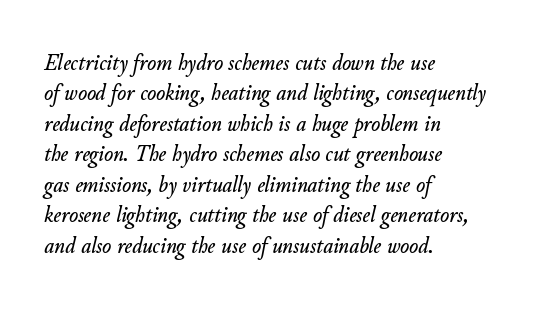
{"italic": "yes", "lean": "right", "slant_degrees": 11, "underline": "no", "align": "left", "line_spacing": "normal", "line_spacing_ratio": 1.27, "letter_spacing": "normal", "letter_spacing_em": 0.0, "glyph_px": 24}
